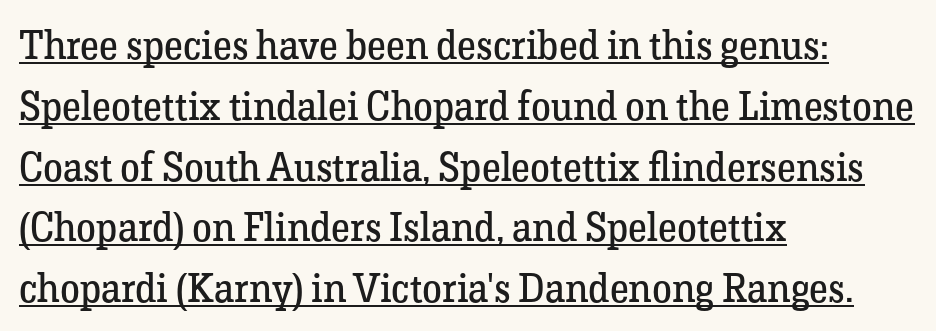
{"serif": "yes", "italic": "no", "bold": "no", "weight": "regular", "width": "normal", "stroke_contrast": "low", "x_height": "medium", "monospaced": "no", "underline": "yes", "align": "left", "line_spacing": "normal", "line_spacing_ratio": 1.52, "letter_spacing": "normal", "letter_spacing_em": 0.0, "glyph_px": 40}
